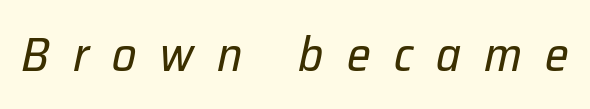
{"italic": "yes", "lean": "right", "slant_degrees": 12, "bold": "no", "weight": "regular", "width": "normal", "stroke_contrast": "low", "x_height": "medium", "monospaced": "no", "underline": "no", "letter_spacing": "wide", "letter_spacing_em": 0.48, "glyph_px": 48}
